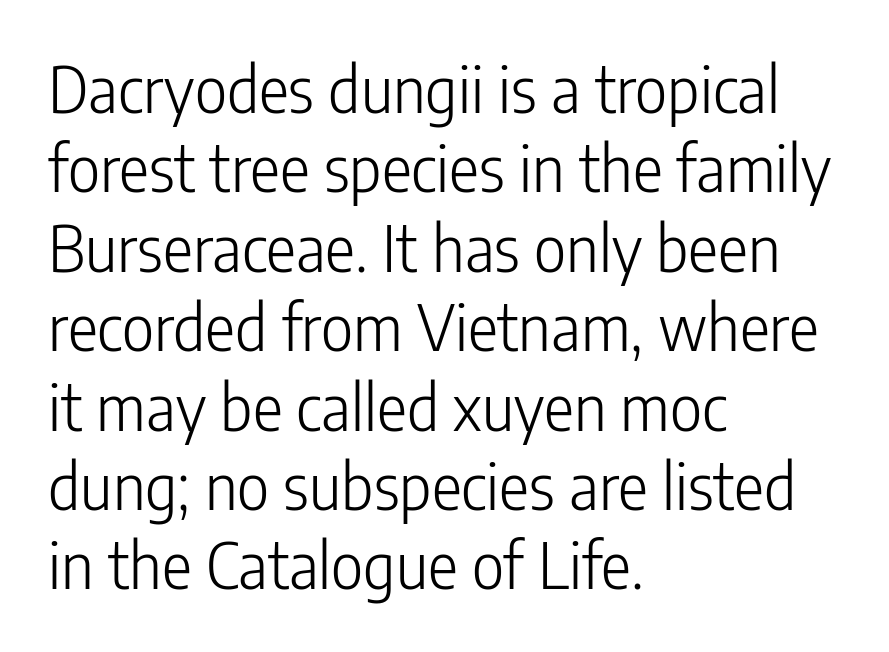
Is this a fixed-width face? No — the glyphs have proportional, varying widths. This sample is left-justified, so line endings fall wherever the words run out. The string is rendered with underlining switched off. Reading down the column, the eye jumps a familiar distance to each next line. Designer's note — italics off, roman on.
